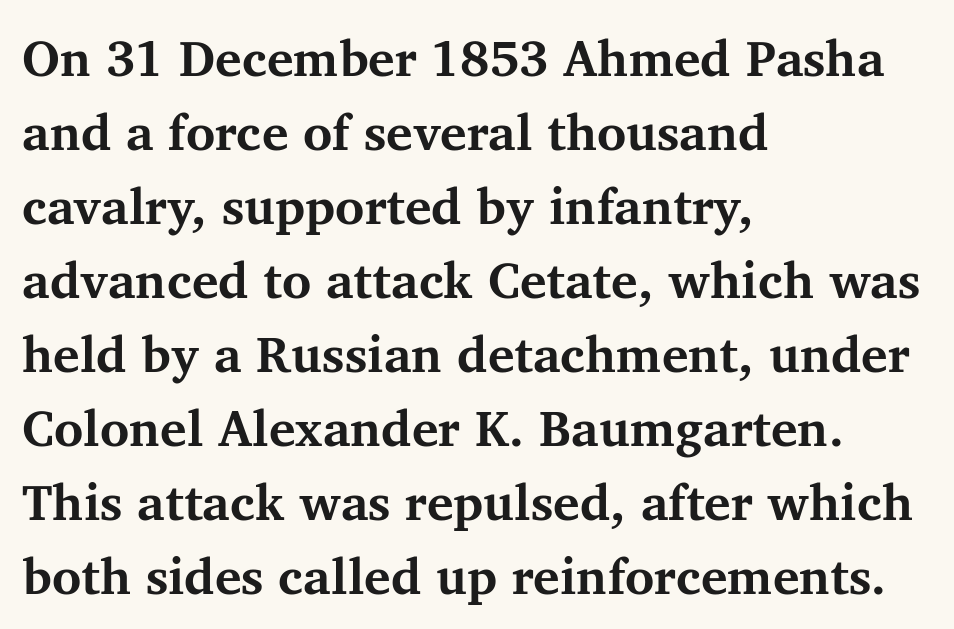
In terms of weight, the rendering is a true, heavy bold. Upright lettering throughout. Words float on clear page, feet unadorned. If you measured baseline to baseline, you'd find a middling distance. A typesetter would label this face a serif. Every row of glyphs begins at an identical x-position on the left.
